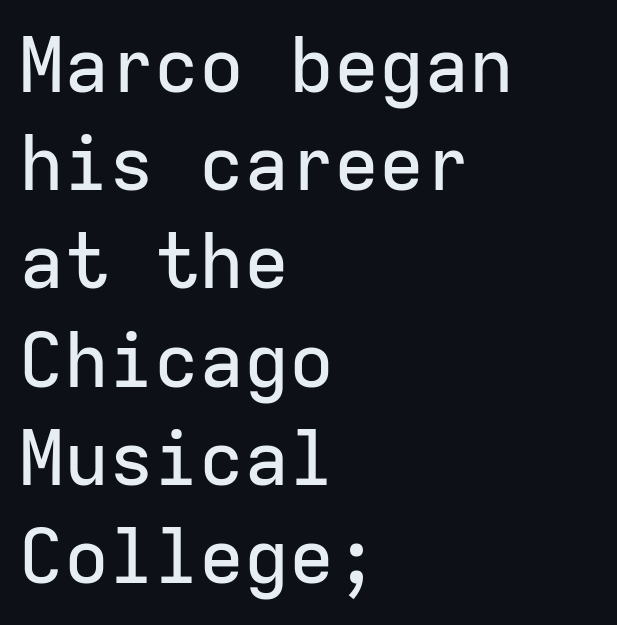
The letters sit at their default tracking, neither squeezed nor spread. Baseline-to-baseline distance is the conventional proportion of letter height. Posture: upright roman. This rendering employs a face without finishing strokes, i.e., a sans-serif. The baseline area is clear.
